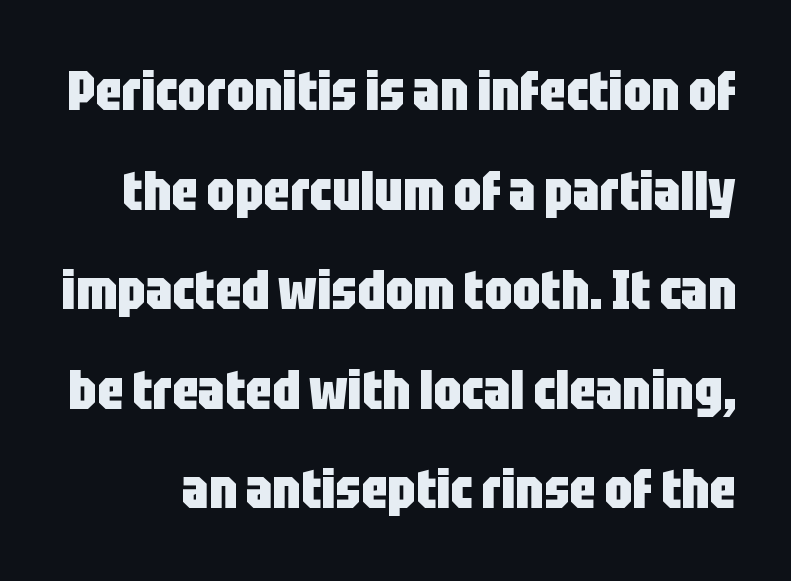
{"serif": "no", "italic": "no", "bold": "yes", "weight": "heavy", "width": "condensed", "stroke_contrast": "low", "x_height": "large", "monospaced": "no", "underline": "no", "line_spacing_ratio": 1.81, "letter_spacing": "normal", "letter_spacing_em": 0.0, "glyph_px": 55}
